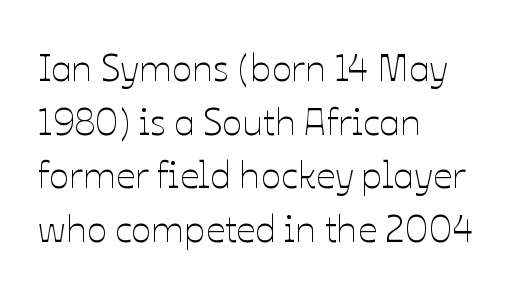
{"italic": "no", "bold": "no", "weight": "thin", "width": "normal", "stroke_contrast": "low", "x_height": "medium", "monospaced": "no", "underline": "no", "align": "left", "line_spacing": "normal", "line_spacing_ratio": 1.41, "letter_spacing": "normal", "letter_spacing_em": 0.0, "glyph_px": 38}
